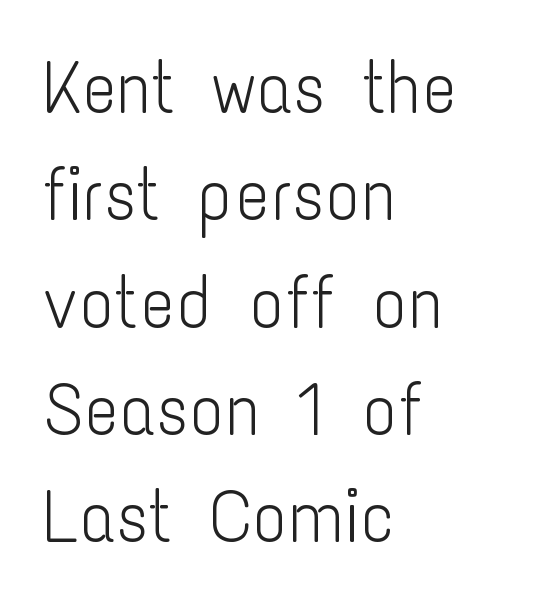
The image shows 73 px light, condensed sans-serif type, upright; set left-aligned, normal line spacing (1.47x), normal letter spacing, not underlined; low stroke contrast and a medium x-height.
